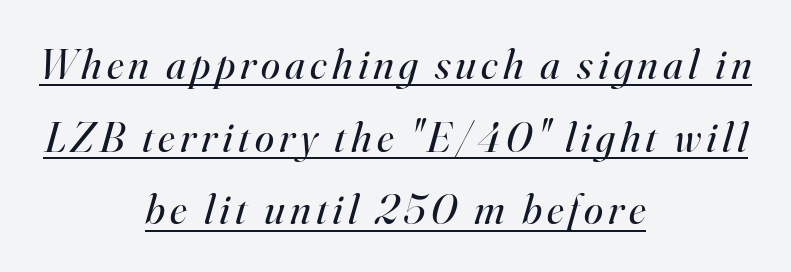
{"serif": "yes", "italic": "yes", "lean": "right", "slant_degrees": 16, "bold": "no", "weight": "regular", "width": "normal", "stroke_contrast": "high", "x_height": "small", "monospaced": "no", "underline": "yes", "align": "center", "line_spacing": "normal", "line_spacing_ratio": 1.69, "glyph_px": 43}
